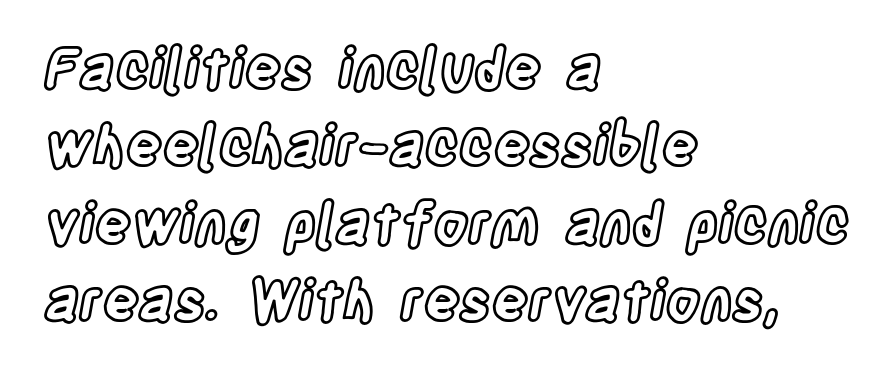
{"width": "condensed", "x_height": "large", "monospaced": "no", "underline": "no", "align": "left", "line_spacing": "normal", "line_spacing_ratio": 1.38, "letter_spacing": "normal", "letter_spacing_em": 0.0, "glyph_px": 56}
